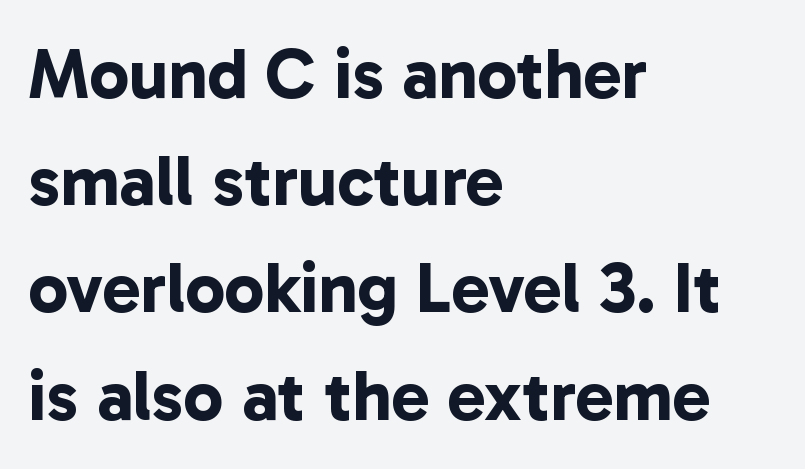
The image shows 71 px bold sans-serif type; set left-aligned, normal line spacing (1.51x), normal letter spacing, not underlined; low stroke contrast and a medium x-height.
